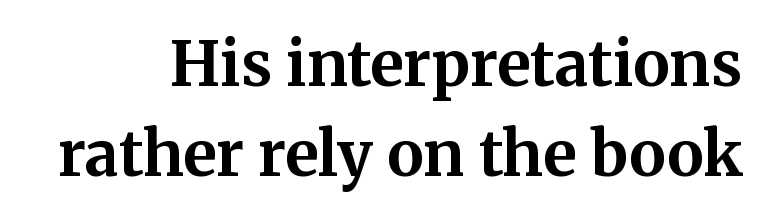
Posture: vertical. The glyphs are unaccompanied by any horizontal stroke below them. Proportional: the letters do not fall into vertical columns. These lines are composed in type with serifs. One glance says typical: line gaps are just what's usual.
